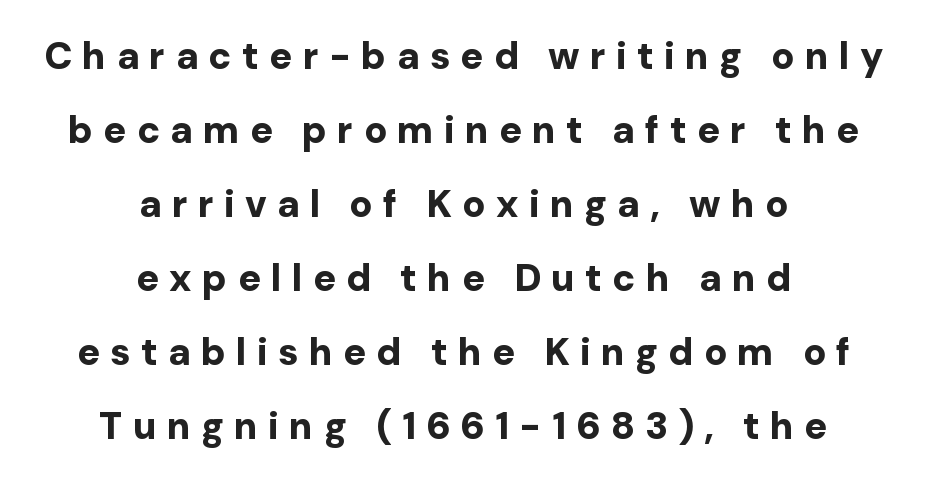
Leftover space on each line is divided equally before and after the words. Each new line begins a long way beneath the previous one. Is this a fixed-width face? No — the glyphs have proportional, varying widths. Check the space under the baseline: it is left empty.
